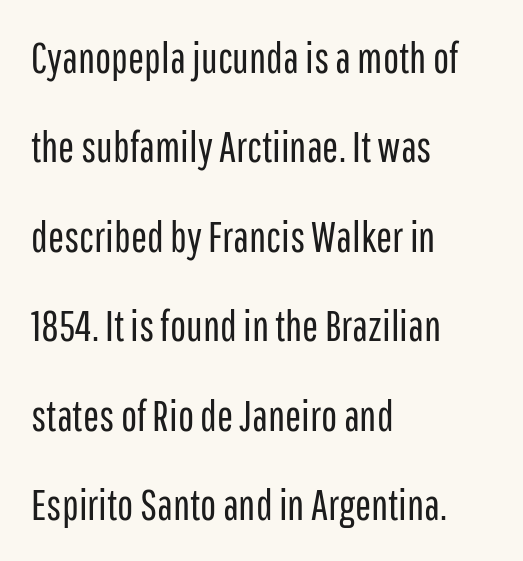
Q: Is the text bold? A: No.
Q: Is the text italic (slanted)? A: No, it is upright.
Q: Is the typeface a serif or a sans-serif typeface? A: Sans-serif.
Q: Is the text underlined? A: No.
Q: How is the paragraph aligned? A: Left-aligned.
Q: Is the spacing between letters normal or unusually wide? A: Normal.
Q: Is the spacing between lines tight, normal or loose? A: Loose.
Q: Width (condensed, normal, or wide)? A: Condensed.
Q: Stroke contrast? A: Low.
Q: x-height? A: Medium.
Q: Monospaced? A: No.
